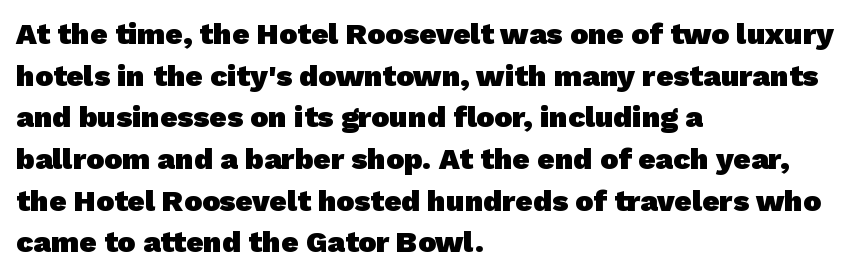
The image shows 30 px heavy sans-serif type; set left-aligned, normal line spacing (1.39x), normal letter spacing, not underlined; low stroke contrast and a medium x-height.
